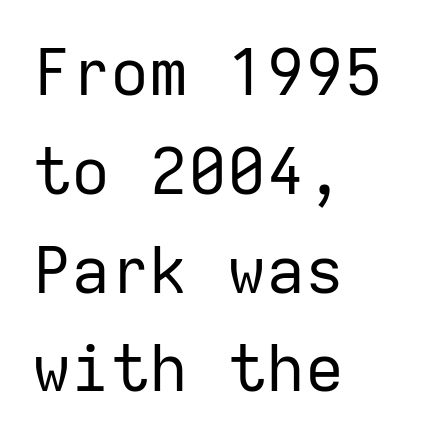
Each letter, wide or thin by design, is forced into the same width here. These lines are set flush left with a ragged right edge. These lines sit exactly where default settings would place them. Standard letterfit; no display-style spreading of the glyphs.
